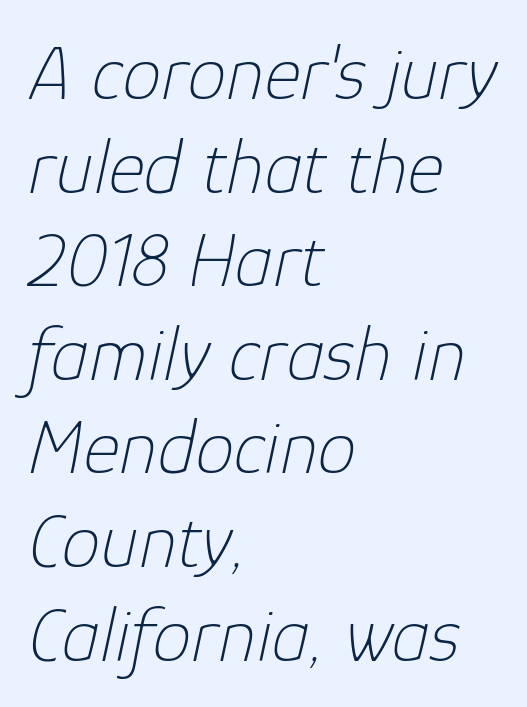
The image shows 78 px thin type, italic (leaning right); set left-aligned, line spacing 1.2x, normal letter spacing, not underlined; low stroke contrast and a medium x-height.
